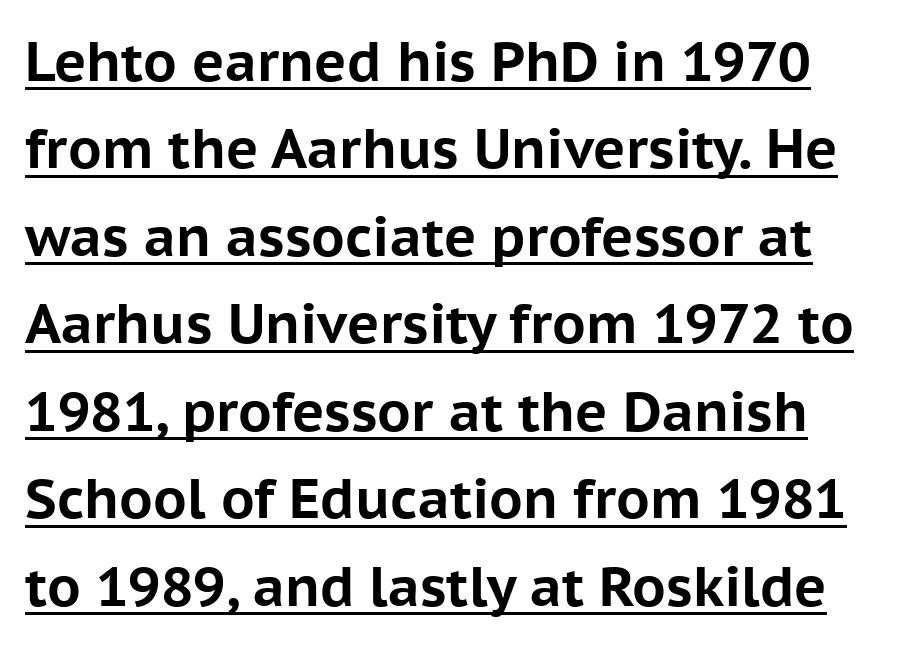
Looks like regular typesetting: each glyph gets only the width it needs. As a designer I'd log this as weight 700, bold. Stroke terminals: plain, sans-serif. These lines sit exactly where default settings would place them. Underline: present. Is there any slant? The stems are plumb.
